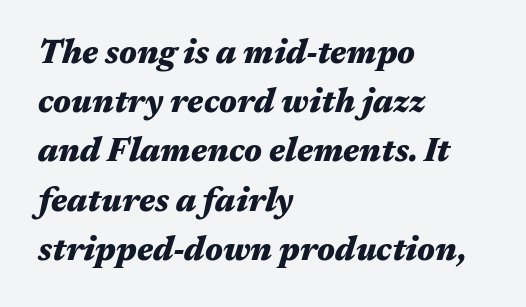
The image shows 33 px heavy, wide type, italic (leaning right); set left-aligned, normal line spacing (1.49x), normal letter spacing, not underlined; medium stroke contrast and a medium x-height.
